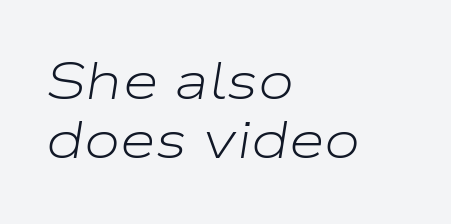
{"italic": "yes", "lean": "right", "slant_degrees": 9, "bold": "no", "weight": "light", "width": "wide", "stroke_contrast": "low", "x_height": "medium", "monospaced": "no", "underline": "no", "align": "left", "line_spacing": "tight", "line_spacing_ratio": 1.14, "letter_spacing": "normal", "letter_spacing_em": 0.0, "glyph_px": 52}
